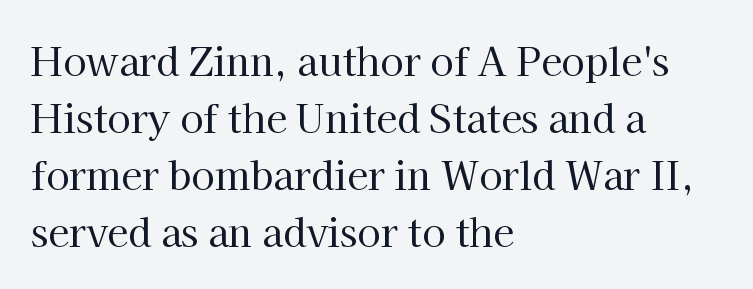
Stroke thickness stays within the range of a standard reading face or lighter. These lines keep a tight, regular rhythm from letter to letter. Whoever set this chose a conventional vertical rhythm. Is this a fixed-width face? No — the glyphs have proportional, varying widths. Just letters on the line, the space beneath them empty.
